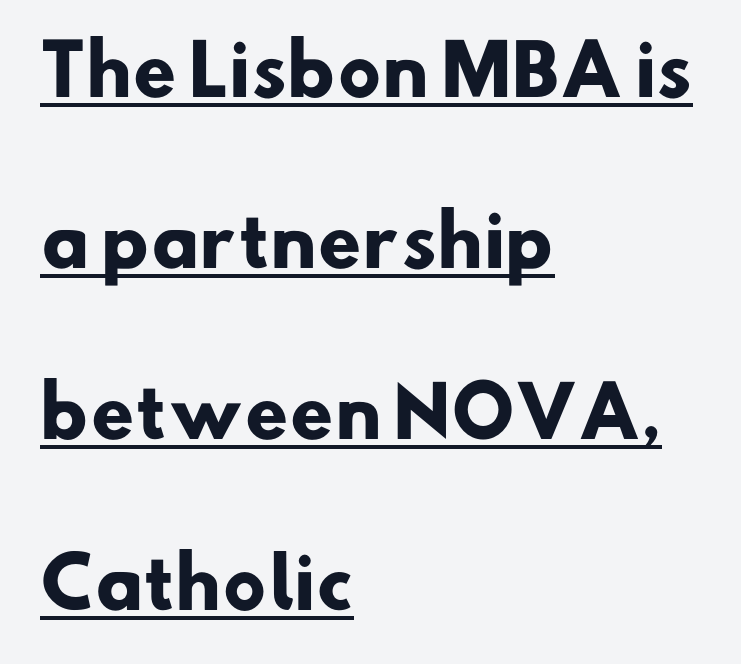
Grotesque or geometric, the face here clearly has no serifs. Each new line begins a long way beneath the previous one. In designer terms, the underline attribute is active on this setting. Default kerning and tracking; the words read as compact shapes. Which margin do the lines hug? The left one — the right edge is uneven. The strokes are fattened all the way to bold.
